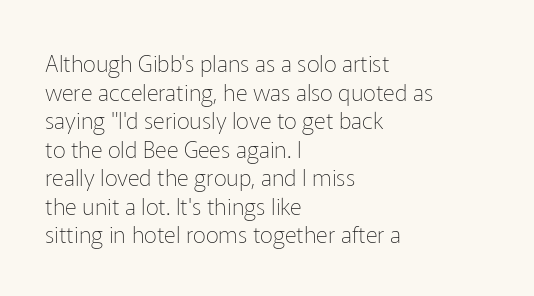
{"italic": "no", "bold": "no", "underline": "no", "align": "left", "line_spacing_ratio": 1.24, "letter_spacing": "normal", "letter_spacing_em": 0.0, "glyph_px": 23}
